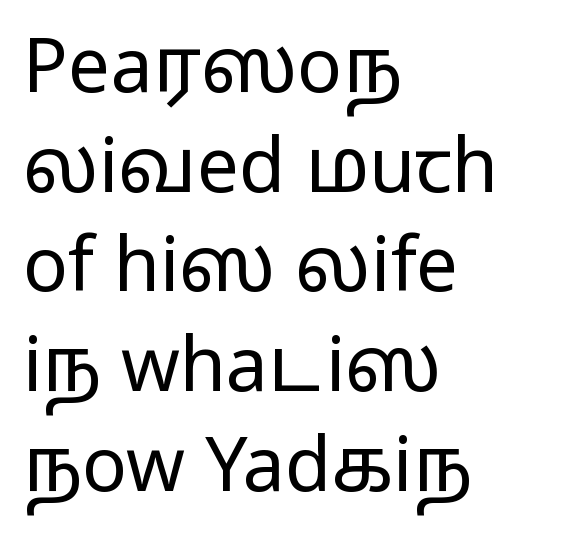
The image shows 75 px light, wide sans-serif type, upright; set left-aligned, normal line spacing (1.33x), normal letter spacing, not underlined; low stroke contrast and a medium x-height.
